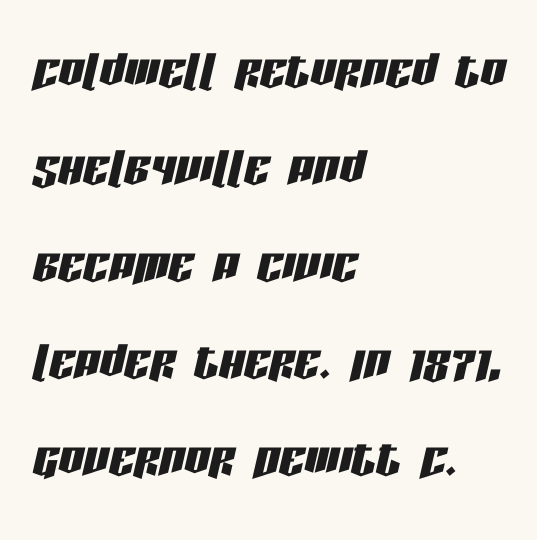
Q: Is the text italic (slanted)? A: Yes, it leans right by about 13 degrees.
Q: Is the text underlined? A: No.
Q: How is the paragraph aligned? A: Left-aligned.
Q: Is the spacing between letters normal or unusually wide? A: Normal.
Q: Is the spacing between lines tight, normal or loose? A: Normal.
Q: Width (condensed, normal, or wide)? A: Condensed.
Q: Stroke contrast? A: Low.
Q: x-height? A: Large.
Q: Monospaced? A: No.
